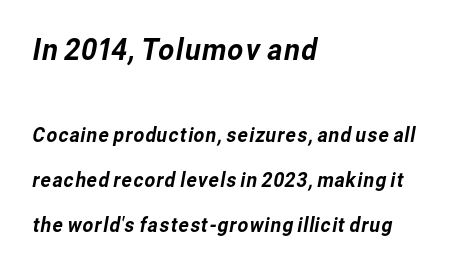
{"serif": "no", "width": "normal", "stroke_contrast": "low", "x_height": "medium", "monospaced": "no", "underline": "no", "align": "left", "line_spacing": "loose", "line_spacing_ratio": 2.14, "letter_spacing": "normal", "letter_spacing_em": 0.0, "larger_block": "first", "size_ratio": 1.48, "glyph_px": 31}
